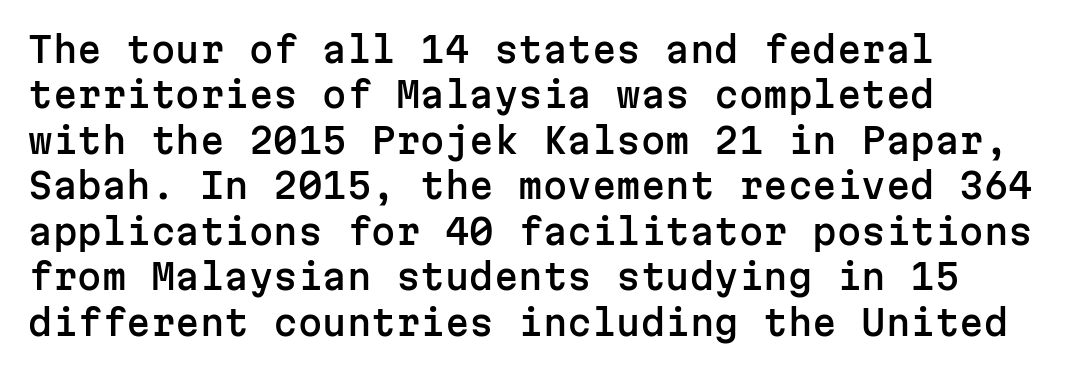
{"serif": "no", "italic": "no", "width": "normal", "stroke_contrast": "low", "x_height": "medium", "monospaced": "yes", "underline": "no", "align": "left", "line_spacing": "normal", "line_spacing_ratio": 1.3, "letter_spacing": "normal", "letter_spacing_em": 0.0, "glyph_px": 35}
